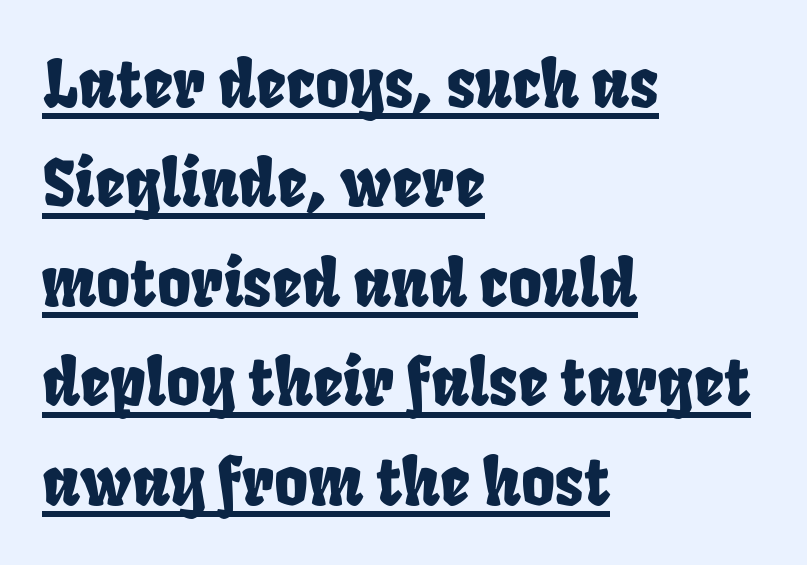
Q: Is the typeface a serif or a sans-serif typeface? A: Sans-serif.
Q: Is the text underlined? A: Yes.
Q: How is the paragraph aligned? A: Left-aligned.
Q: Is the spacing between letters normal or unusually wide? A: Normal.
Q: Is the spacing between lines tight, normal or loose? A: Normal.
Q: Width (condensed, normal, or wide)? A: Condensed.
Q: Stroke contrast? A: Low.
Q: x-height? A: Large.
Q: Monospaced? A: No.
